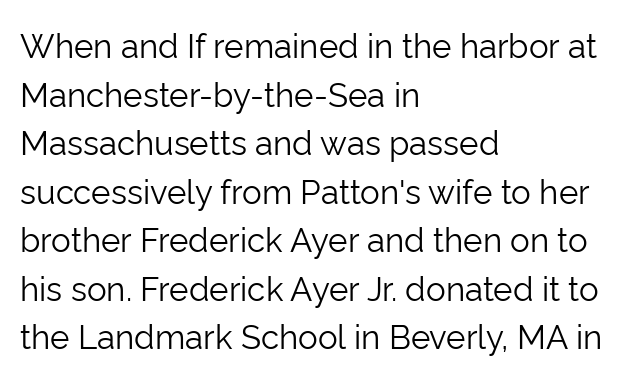
{"serif": "no", "italic": "no", "bold": "no", "weight": "light", "width": "normal", "stroke_contrast": "low", "x_height": "medium", "monospaced": "no", "underline": "no", "align": "left", "line_spacing": "normal", "line_spacing_ratio": 1.47, "letter_spacing": "normal", "letter_spacing_em": 0.0, "glyph_px": 33}
